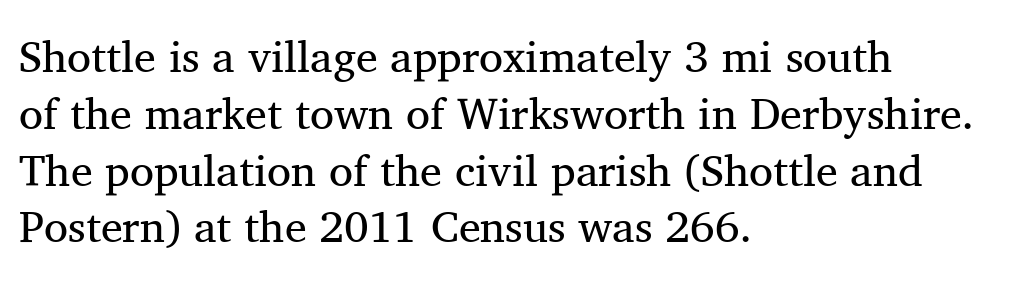
The image shows 44 px regular-weight serif type, upright; set left-aligned, normal line spacing (1.29x), normal letter spacing, not underlined; medium stroke contrast and a medium x-height.
